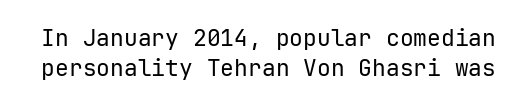
{"italic": "no", "bold": "no", "underline": "no", "line_spacing": "normal", "line_spacing_ratio": 1.31, "letter_spacing": "normal", "letter_spacing_em": 0.0, "glyph_px": 23}
